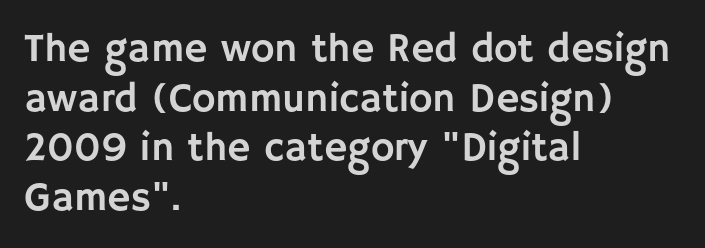
The letters advance in unequal steps, a hallmark of proportional type. Each line starts at the same left margin while the right side varies. Just letters on the line, the space beneath them empty. Glyph-to-glyph distance matches everyday printed text. The font's upright variant was chosen for this text. The letters carry no serifs — their stems end cleanly without finishing strokes.
